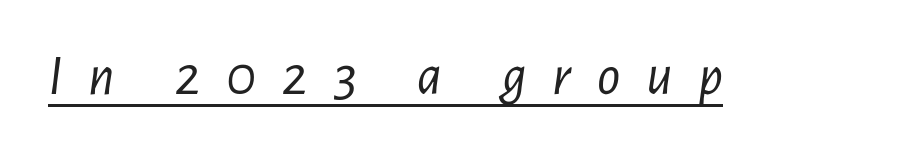
{"italic": "yes", "lean": "right", "slant_degrees": 7, "bold": "no", "weight": "light", "width": "condensed", "stroke_contrast": "low", "x_height": "medium", "monospaced": "no", "underline": "yes", "letter_spacing": "wide", "letter_spacing_em": 0.45, "glyph_px": 57}
